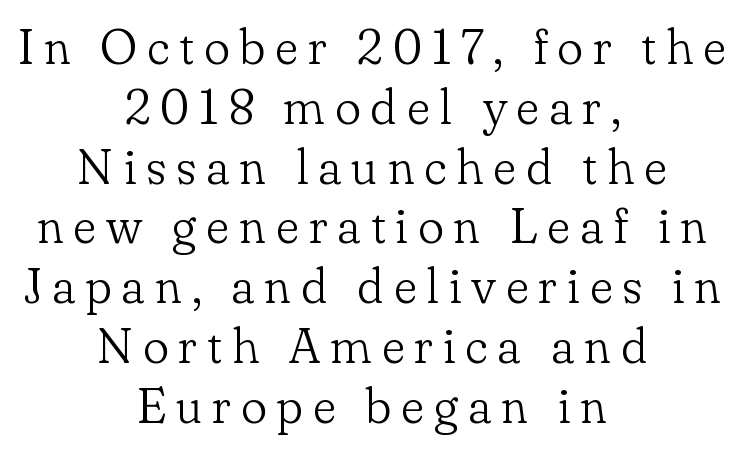
{"serif": "yes", "italic": "no", "bold": "no", "weight": "light", "width": "normal", "stroke_contrast": "low", "x_height": "small", "monospaced": "no", "underline": "no", "align": "center", "line_spacing_ratio": 1.22, "letter_spacing": "wide", "letter_spacing_em": 0.2, "glyph_px": 49}
